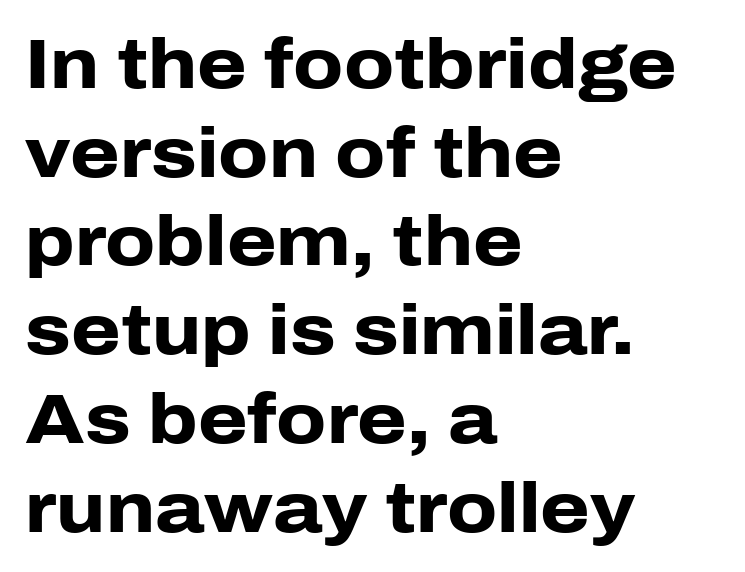
The space directly below the letters is spotless. Leading matches the norm, producing a regular column. The letterforms sit shoulder to shoulder at normal distance. Every character sits straight up, as roman type does. Letterform terminals end flat and unadorned throughout the passage.
